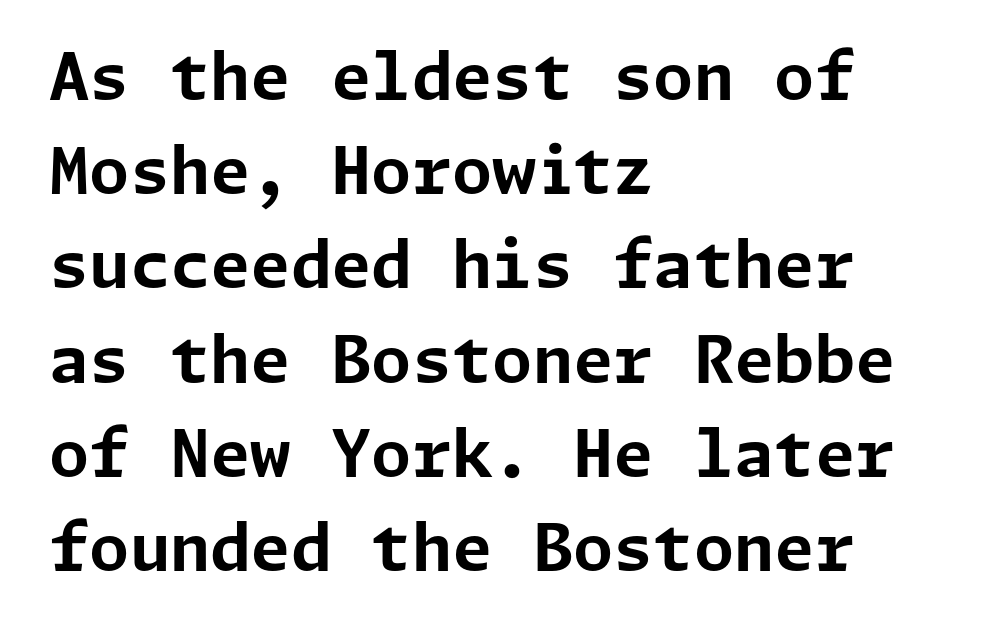
The image shows 65 px bold sans-serif type, upright; set left-aligned, normal line spacing (1.45x), normal letter spacing, not underlined; low stroke contrast and a medium x-height.
